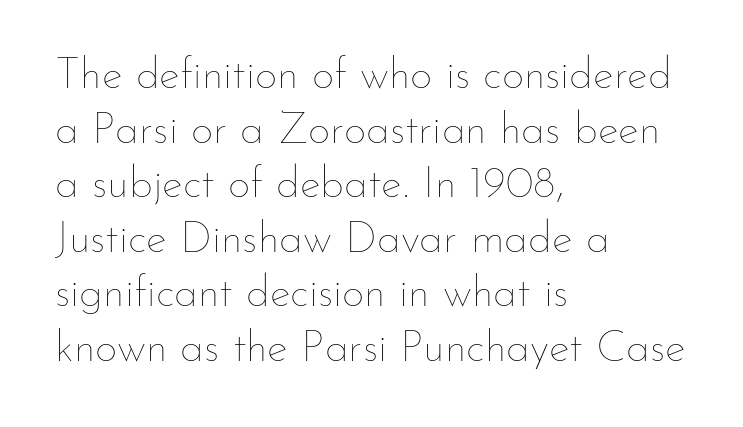
Q: Is the text bold? A: No.
Q: Is the text italic (slanted)? A: No, it is upright.
Q: Is the text underlined? A: No.
Q: How is the paragraph aligned? A: Left-aligned.
Q: Is the spacing between letters normal or unusually wide? A: Normal.
Q: Width (condensed, normal, or wide)? A: Normal.
Q: Stroke contrast? A: Low.
Q: x-height? A: Small.
Q: Monospaced? A: No.
